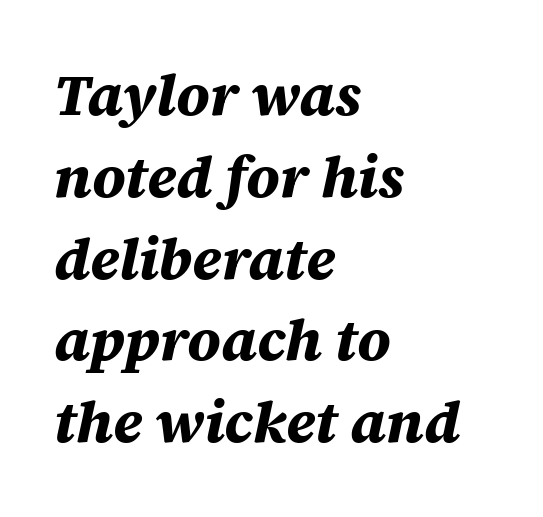
{"italic": "yes", "lean": "right", "slant_degrees": 12, "bold": "yes", "weight": "bold", "width": "normal", "stroke_contrast": "medium", "x_height": "large", "monospaced": "no", "underline": "no", "align": "left", "line_spacing": "normal", "line_spacing_ratio": 1.41, "letter_spacing": "normal", "letter_spacing_em": 0.0, "glyph_px": 58}
